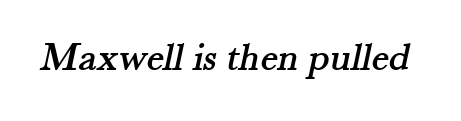
{"serif": "yes", "width": "normal", "stroke_contrast": "medium", "x_height": "small", "monospaced": "no", "underline": "no", "letter_spacing": "normal", "letter_spacing_em": 0.0, "glyph_px": 41}
